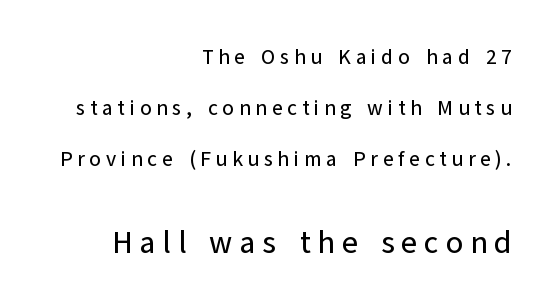
The image shows 31 px sans-serif type, upright; set right-aligned, loose line spacing (2.44x), unusually wide letter spacing (+0.22 em), not underlined; the second (bottom) block is 1.48x larger; low stroke contrast and a medium x-height.
